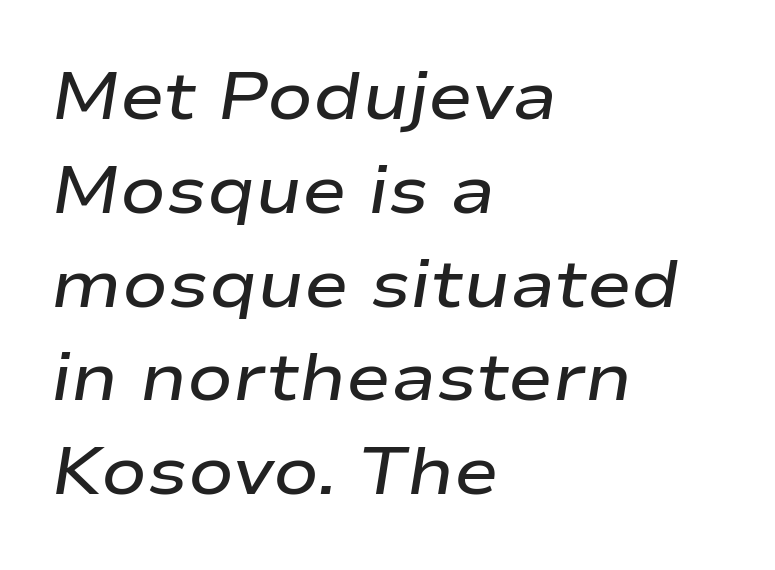
Q: Is the text bold? A: Semi-bold.
Q: Is the text italic (slanted)? A: Yes, it leans right by about 9 degrees.
Q: Is the text underlined? A: No.
Q: How is the paragraph aligned? A: Left-aligned.
Q: Is the spacing between letters normal or unusually wide? A: Normal.
Q: Is the spacing between lines tight, normal or loose? A: Normal.
Q: Width (condensed, normal, or wide)? A: Wide.
Q: Stroke contrast? A: Low.
Q: x-height? A: Medium.
Q: Monospaced? A: No.
